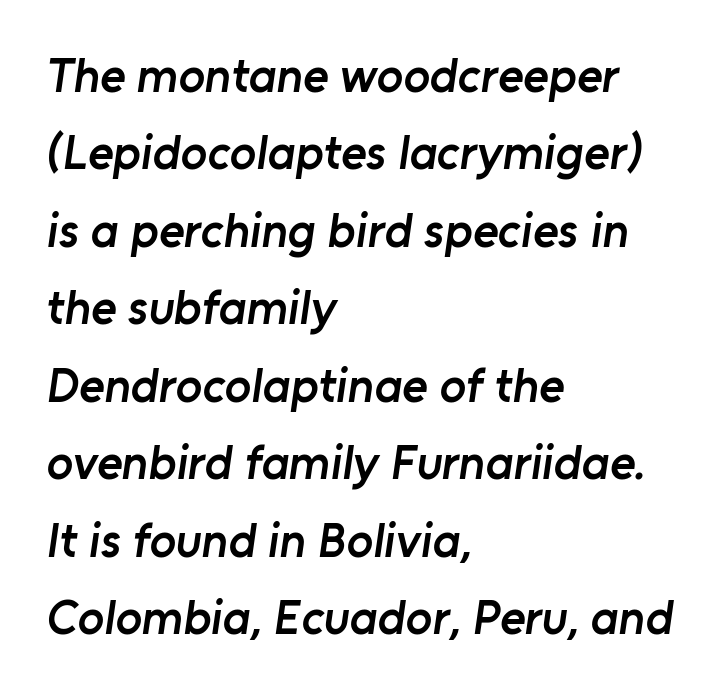
Q: Is the text bold? A: Semi-bold.
Q: Is the typeface a serif or a sans-serif typeface? A: Sans-serif.
Q: Is the text underlined? A: No.
Q: How is the paragraph aligned? A: Left-aligned.
Q: Is the spacing between letters normal or unusually wide? A: Normal.
Q: Is the spacing between lines tight, normal or loose? A: Normal.
Q: Width (condensed, normal, or wide)? A: Normal.
Q: Stroke contrast? A: Low.
Q: x-height? A: Medium.
Q: Monospaced? A: No.
